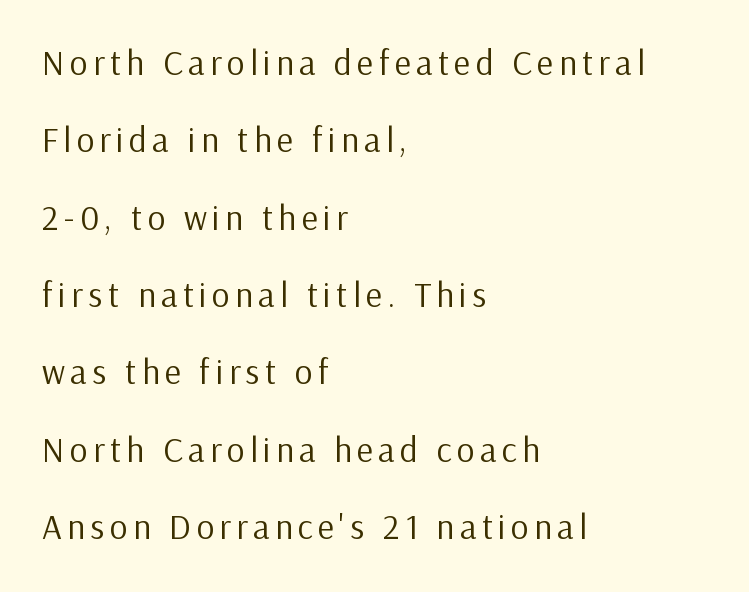
{"serif": "no", "italic": "no", "bold": "no", "weight": "regular", "width": "normal", "stroke_contrast": "low", "x_height": "medium", "monospaced": "no", "underline": "no", "align": "left", "line_spacing": "loose", "line_spacing_ratio": 2.21, "glyph_px": 35}
